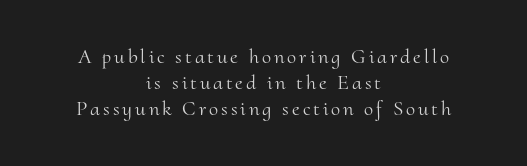
{"italic": "no", "bold": "no", "underline": "no", "align": "center", "line_spacing": "normal", "line_spacing_ratio": 1.25, "glyph_px": 21}
